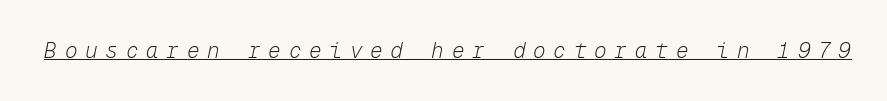
Has an underline been added? It has. Inter-character spacing is expanded well beyond the font's built-in metrics. Heaviness? Minimal to ordinary, like unemphasized prose. An italicized treatment has been applied to the whole sample.
